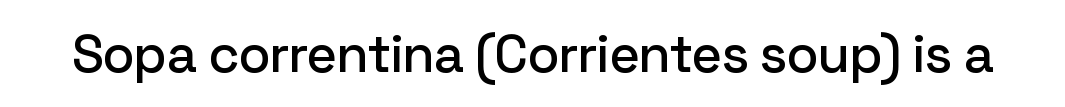
{"serif": "no", "italic": "no", "width": "normal", "stroke_contrast": "low", "x_height": "medium", "monospaced": "no", "underline": "no", "letter_spacing": "normal", "letter_spacing_em": 0.0, "glyph_px": 53}
